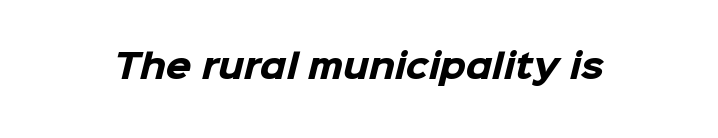
The image shows 33 px heavy sans-serif type; set normal letter spacing, not underlined; low stroke contrast and a medium x-height.
